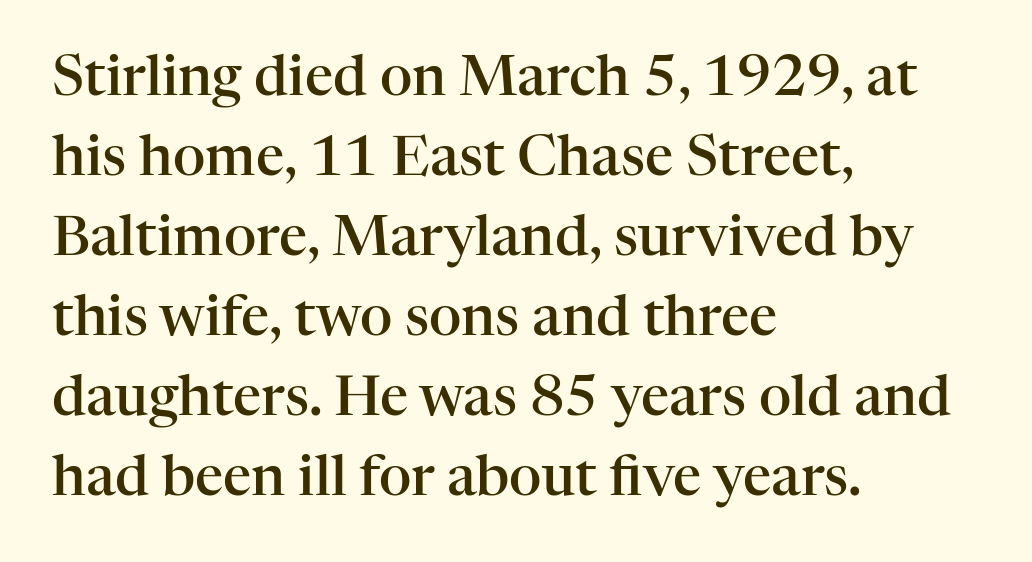
Q: Is the text bold? A: Semi-bold.
Q: Is the text italic (slanted)? A: No, it is upright.
Q: Is the typeface a serif or a sans-serif typeface? A: Serif.
Q: Is the text underlined? A: No.
Q: How is the paragraph aligned? A: Left-aligned.
Q: Is the spacing between letters normal or unusually wide? A: Normal.
Q: Is the spacing between lines tight, normal or loose? A: Normal.
Q: Width (condensed, normal, or wide)? A: Normal.
Q: Stroke contrast? A: High.
Q: x-height? A: Medium.
Q: Monospaced? A: No.
